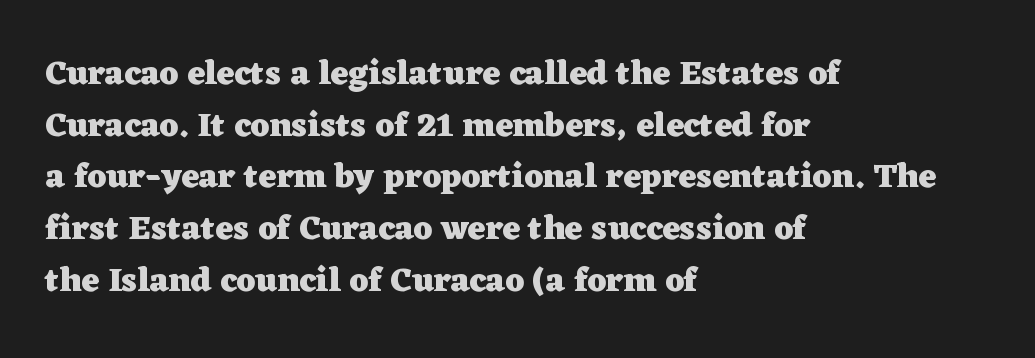
Q: Is the text bold? A: Yes.
Q: Is the text italic (slanted)? A: No, it is upright.
Q: Is the typeface a serif or a sans-serif typeface? A: Serif.
Q: Is the text underlined? A: No.
Q: How is the paragraph aligned? A: Left-aligned.
Q: Is the spacing between letters normal or unusually wide? A: Normal.
Q: Is the spacing between lines tight, normal or loose? A: Normal.
Q: Width (condensed, normal, or wide)? A: Wide.
Q: Stroke contrast? A: Low.
Q: x-height? A: Medium.
Q: Monospaced? A: No.
